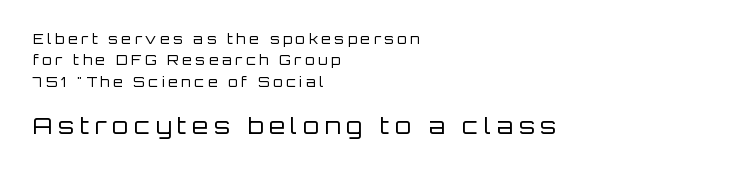
Which of the two is more prominent by size? The second, at the bottom. Descenders are the only things crossing below the line. In terms of letterspacing, this is a distinctly airy, spread setting. Bold? No — there's no thickening of the strokes.
